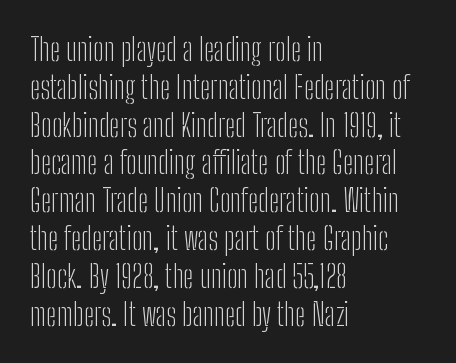
{"serif": "no", "italic": "no", "bold": "no", "weight": "light", "width": "condensed", "stroke_contrast": "low", "x_height": "medium", "monospaced": "no", "underline": "no", "align": "left", "line_spacing_ratio": 1.22, "letter_spacing": "normal", "letter_spacing_em": 0.0, "glyph_px": 31}
